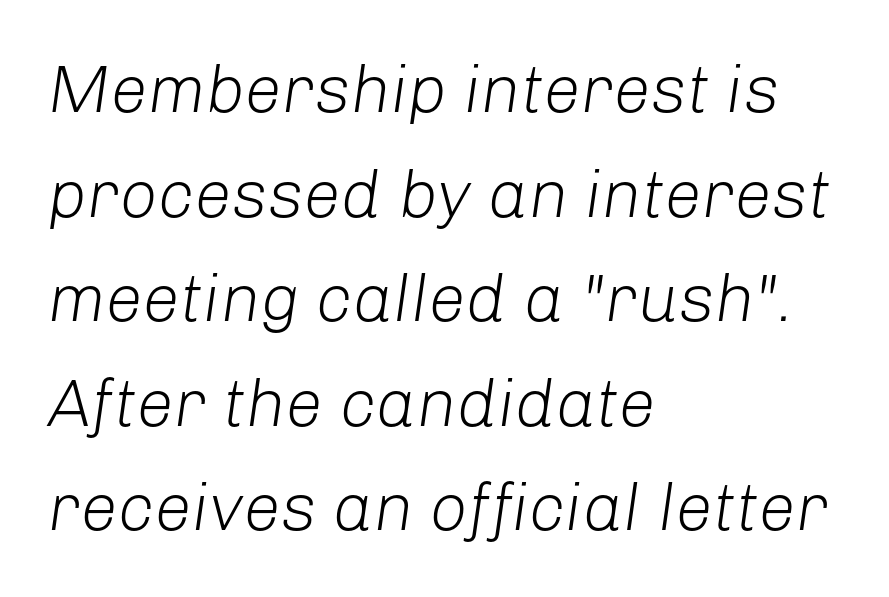
The image shows 67 px light type, italic (leaning right); set left-aligned, normal line spacing (1.56x), normal letter spacing, not underlined; low stroke contrast and a medium x-height.
